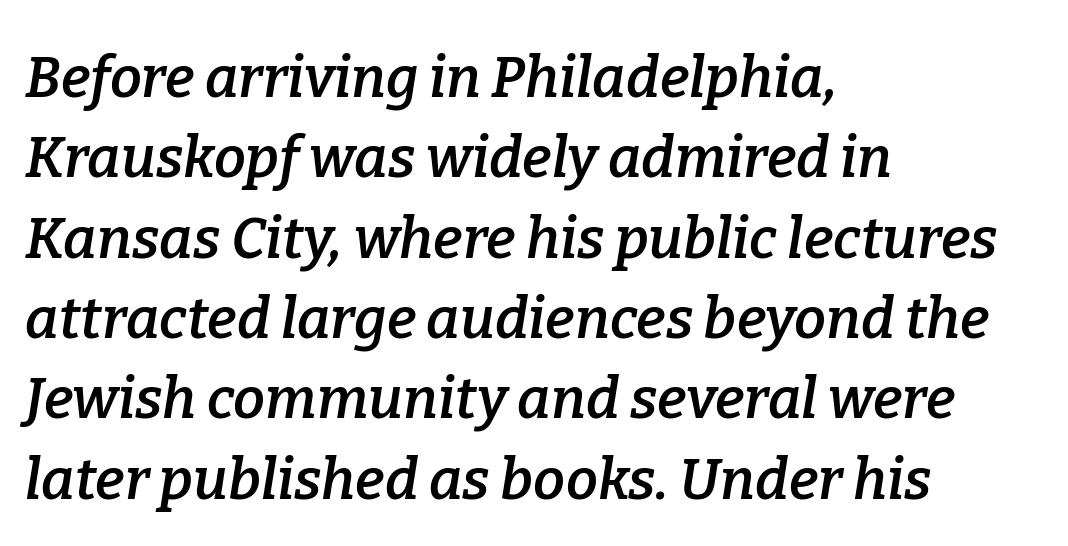
Q: Is the text bold? A: Semi-bold.
Q: Is the text italic (slanted)? A: Yes, it leans right by about 9 degrees.
Q: Is the typeface a serif or a sans-serif typeface? A: Serif.
Q: Is the text underlined? A: No.
Q: How is the paragraph aligned? A: Left-aligned.
Q: Is the spacing between letters normal or unusually wide? A: Normal.
Q: Is the spacing between lines tight, normal or loose? A: Normal.
Q: Width (condensed, normal, or wide)? A: Normal.
Q: Stroke contrast? A: Low.
Q: x-height? A: Medium.
Q: Monospaced? A: No.
